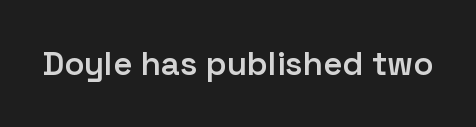
{"serif": "no", "italic": "no", "bold": "semi", "weight": "semibold", "width": "normal", "stroke_contrast": "low", "x_height": "medium", "monospaced": "no", "underline": "no", "letter_spacing": "normal", "letter_spacing_em": 0.0, "glyph_px": 33}
